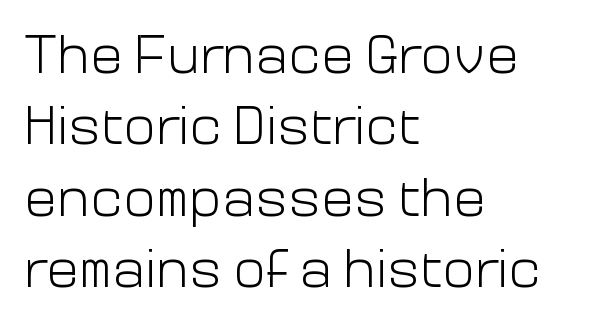
The image shows 55 px light sans-serif type, upright; set left-aligned, normal line spacing (1.3x), normal letter spacing, not underlined; low stroke contrast and a medium x-height.
